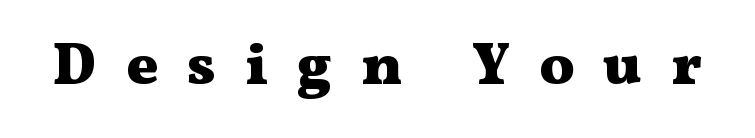
Someone cranked the tracking dial way up on this one. Glance below the letters and you will spot only blank space. Little horizontal feet cap the strokes, marking this as serif type. The sample has been set heavy, in full bold.
